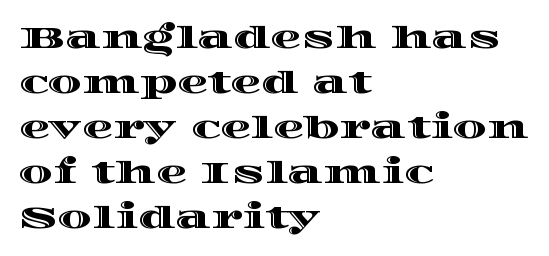
Q: Is the text italic (slanted)? A: No, it is upright.
Q: Is the text underlined? A: No.
Q: How is the paragraph aligned? A: Left-aligned.
Q: Is the spacing between letters normal or unusually wide? A: Normal.
Q: Is the spacing between lines tight, normal or loose? A: Normal.
Q: Width (condensed, normal, or wide)? A: Wide.
Q: x-height? A: Large.
Q: Monospaced? A: No.
